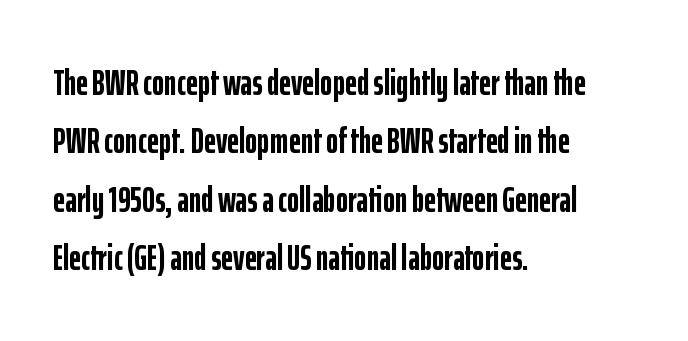
The image shows 37 px semibold, condensed sans-serif type, upright; set left-aligned, normal line spacing (1.58x), normal letter spacing, not underlined; low stroke contrast and a medium x-height.
